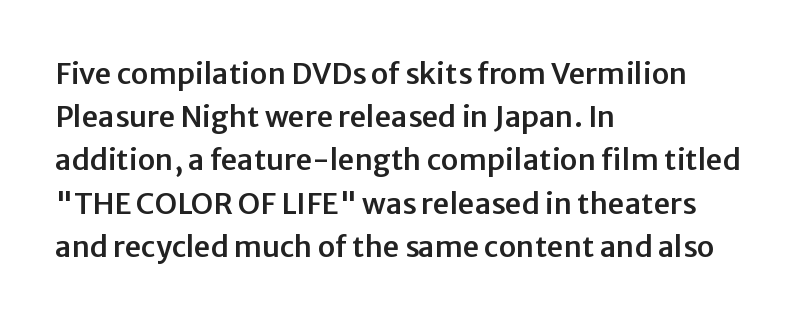
The image shows 29 px sans-serif type, upright; set left-aligned, normal line spacing (1.49x), normal letter spacing, not underlined; low stroke contrast and a medium x-height.
